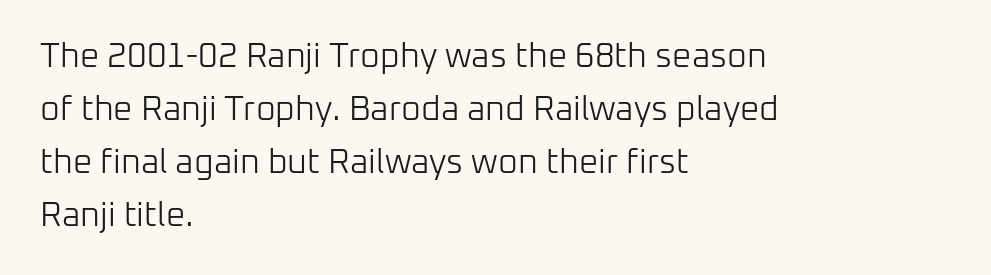
The image shows 34 px light sans-serif type, upright; set left-aligned, normal line spacing (1.56x), normal letter spacing, not underlined; low stroke contrast and a medium x-height.
